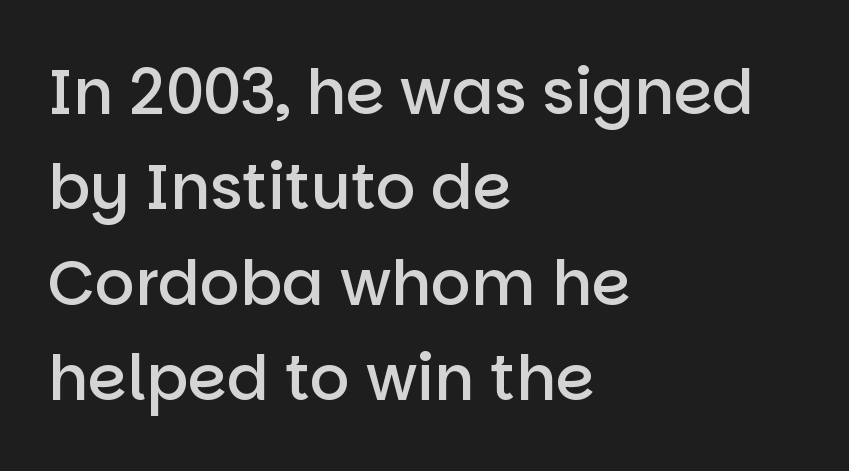
Vertically, the passage feels balanced, rows spaced as you'd expect. Typographic density is moderately raised because the face is semibold. Characters remain perfectly vertical along every line. There is no visible air inserted between adjacent glyphs.
